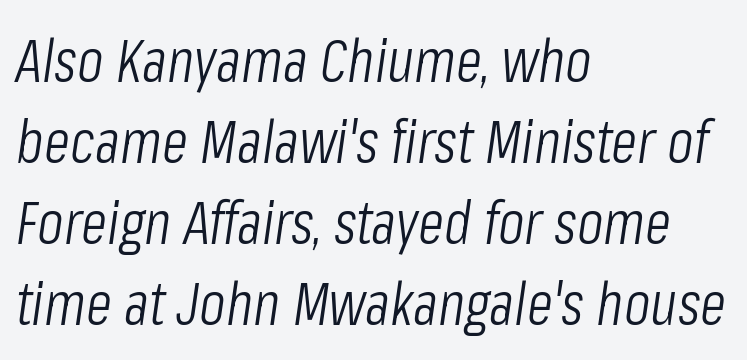
The image shows 61 px light, condensed type, italic (leaning right); set left-aligned, normal line spacing (1.33x), normal letter spacing, not underlined; low stroke contrast and a medium x-height.
